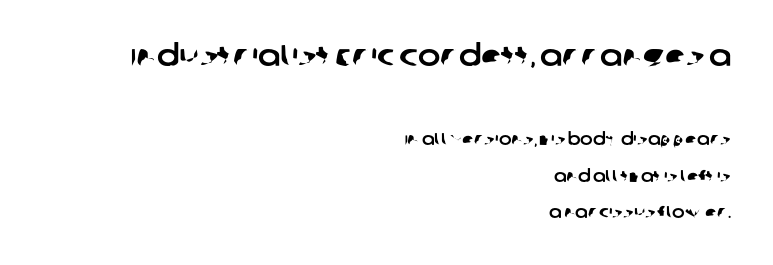
The image shows 30 px sans-serif type; set right-aligned, loose line spacing (2.16x), normal letter spacing, not underlined; the first (top) block is 1.76x larger; low stroke contrast and a large x-height.
